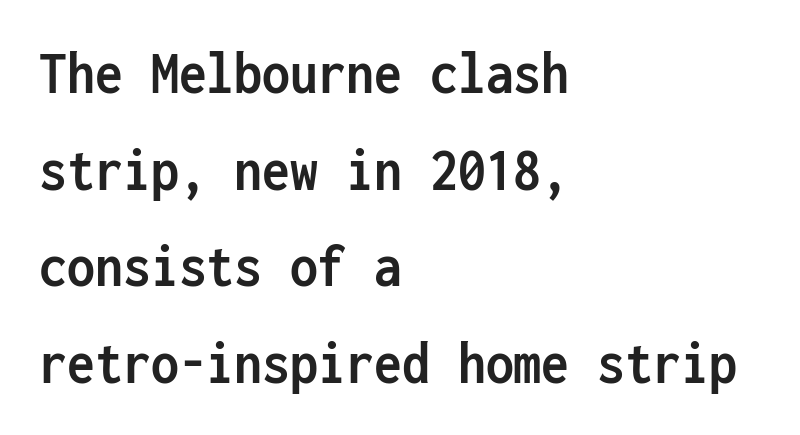
Q: Is the text bold? A: Yes.
Q: Is the text italic (slanted)? A: No, it is upright.
Q: Is the typeface a serif or a sans-serif typeface? A: Sans-serif.
Q: Is the text underlined? A: No.
Q: How is the paragraph aligned? A: Left-aligned.
Q: Is the spacing between letters normal or unusually wide? A: Normal.
Q: Is the spacing between lines tight, normal or loose? A: Normal.
Q: Width (condensed, normal, or wide)? A: Condensed.
Q: Stroke contrast? A: Low.
Q: x-height? A: Medium.
Q: Monospaced? A: Yes.
